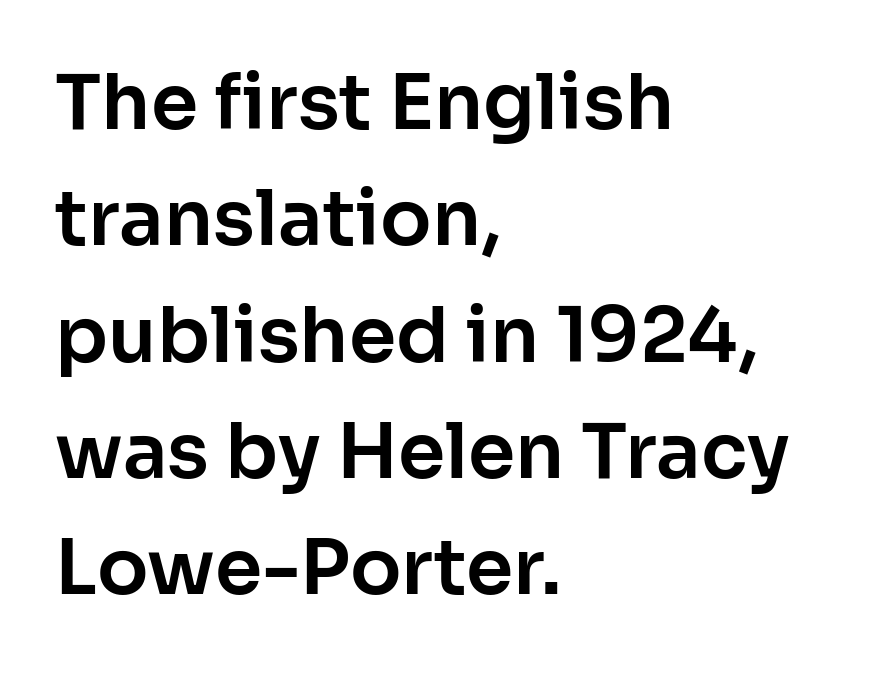
Q: Is the text italic (slanted)? A: No, it is upright.
Q: Is the typeface a serif or a sans-serif typeface? A: Sans-serif.
Q: Is the text underlined? A: No.
Q: How is the paragraph aligned? A: Left-aligned.
Q: Is the spacing between letters normal or unusually wide? A: Normal.
Q: Is the spacing between lines tight, normal or loose? A: Normal.
Q: Width (condensed, normal, or wide)? A: Normal.
Q: Stroke contrast? A: Low.
Q: x-height? A: Medium.
Q: Monospaced? A: No.
